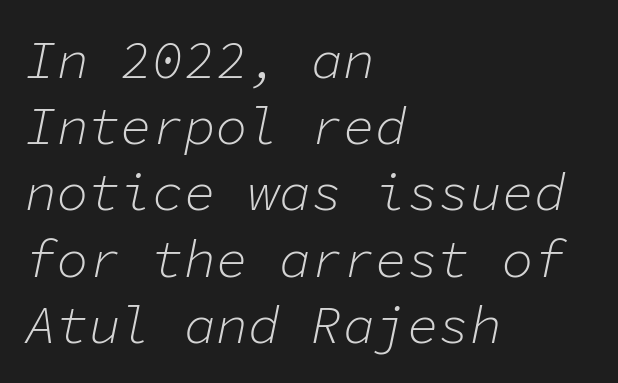
The rendering keeps characters at their native spacing. These lines are rendered in a fixed-pitch font. A classic flush-left, rag-right setting is used for this passage. Does the leading feel generous? No, just average. Style check: oblique.
